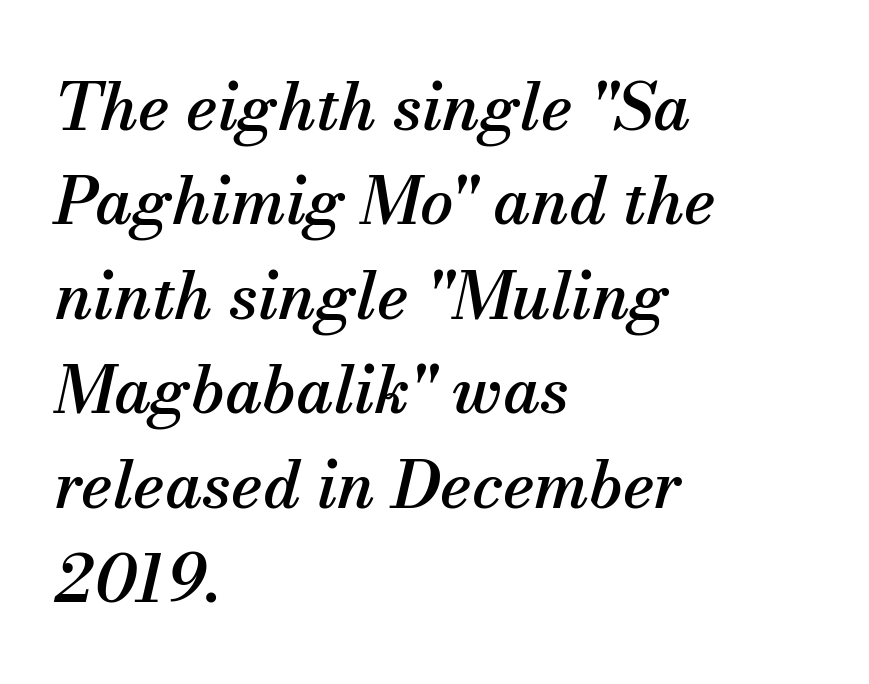
Q: Is the text italic (slanted)? A: Yes, it leans right by about 13 degrees.
Q: Is the typeface a serif or a sans-serif typeface? A: Serif.
Q: Is the text underlined? A: No.
Q: How is the paragraph aligned? A: Left-aligned.
Q: Is the spacing between letters normal or unusually wide? A: Normal.
Q: Is the spacing between lines tight, normal or loose? A: Normal.
Q: Width (condensed, normal, or wide)? A: Normal.
Q: Stroke contrast? A: Medium.
Q: x-height? A: Small.
Q: Monospaced? A: No.
